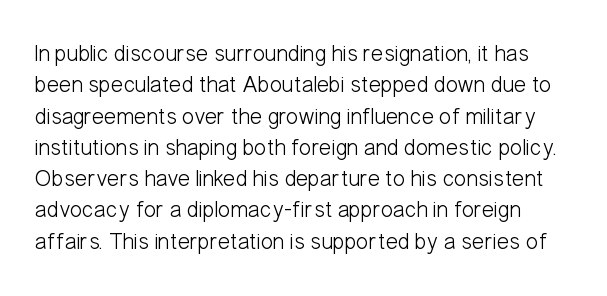
Q: Is the text bold? A: No.
Q: Is the text italic (slanted)? A: No, it is upright.
Q: Is the text underlined? A: No.
Q: Is the spacing between letters normal or unusually wide? A: Normal.
Q: Is the spacing between lines tight, normal or loose? A: Normal.
